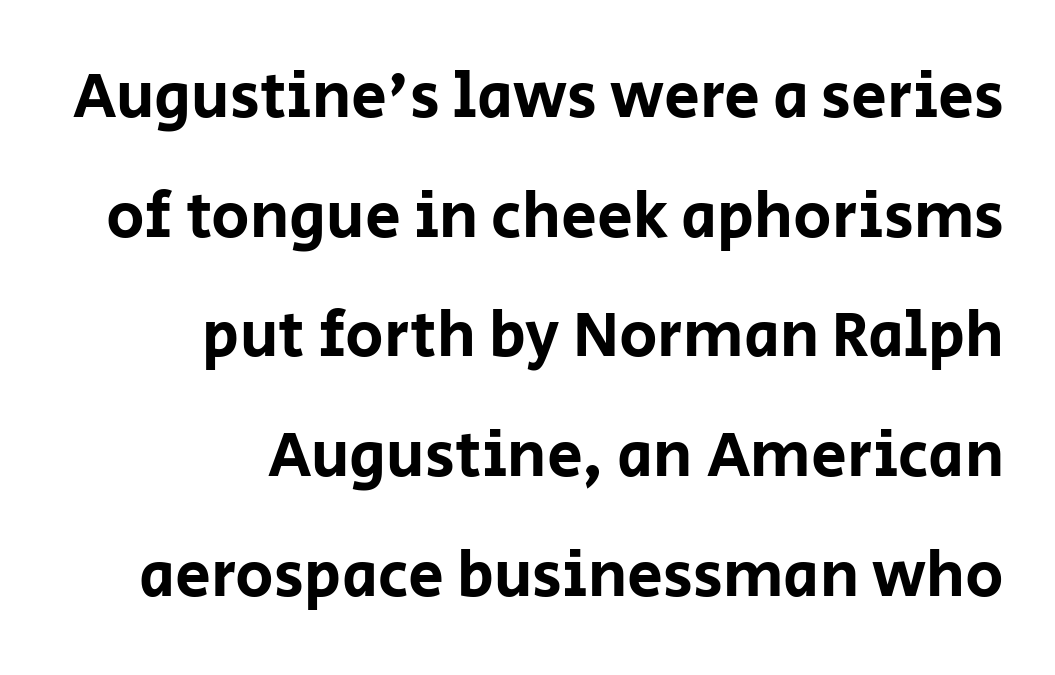
Inter-character spacing is left at the font's built-in metrics. Do the letters lean? They stand straight. The glyphs are unaccompanied by any horizontal stroke below them. Serifs: no, the terminals of the letterforms are clean.
